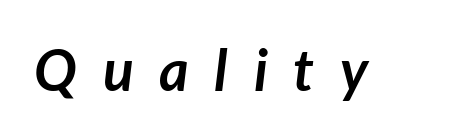
The passage shown is typed in a proportional face where columns would drift. Loose tracking; the words dissolve into strings of separated letters. Bare-footed words on every line. You can tell it's italic because the verticals aren't actually vertical.
